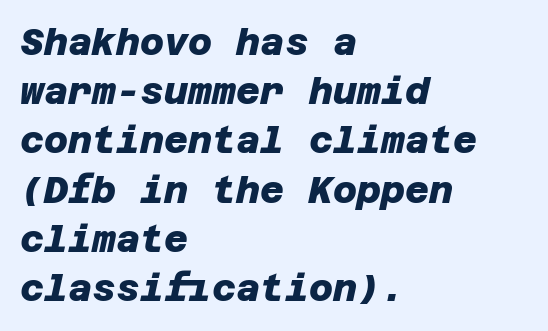
Q: Is the text bold? A: Yes.
Q: Is the typeface a serif or a sans-serif typeface? A: Sans-serif.
Q: Is the text underlined? A: No.
Q: How is the paragraph aligned? A: Left-aligned.
Q: Is the spacing between letters normal or unusually wide? A: Normal.
Q: Is the spacing between lines tight, normal or loose? A: Normal.
Q: Width (condensed, normal, or wide)? A: Normal.
Q: Stroke contrast? A: Low.
Q: x-height? A: Large.
